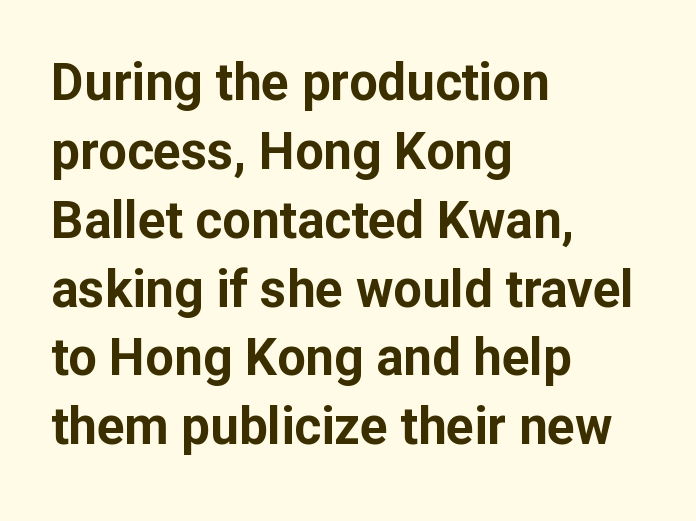
The image shows 51 px bold sans-serif type, upright; set left-aligned, normal line spacing (1.35x), normal letter spacing, not underlined; low stroke contrast and a medium x-height.
